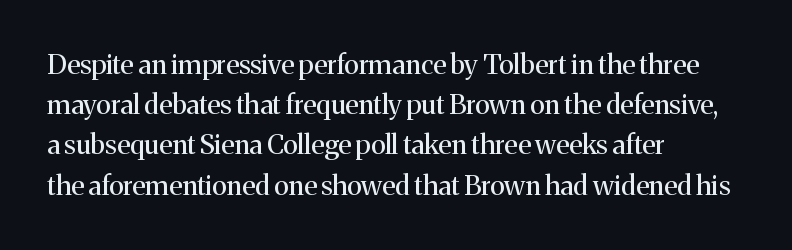
The image shows 27 px text type, upright; set left-aligned, normal line spacing (1.49x), normal letter spacing, not underlined.
